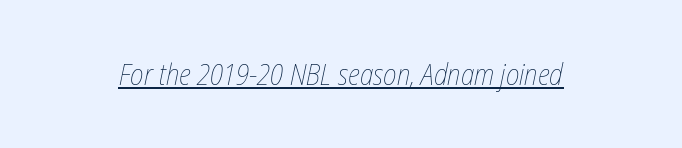
The image shows 29 px thin, condensed type, italic (leaning right); set normal letter spacing, underlined; low stroke contrast and a medium x-height.
